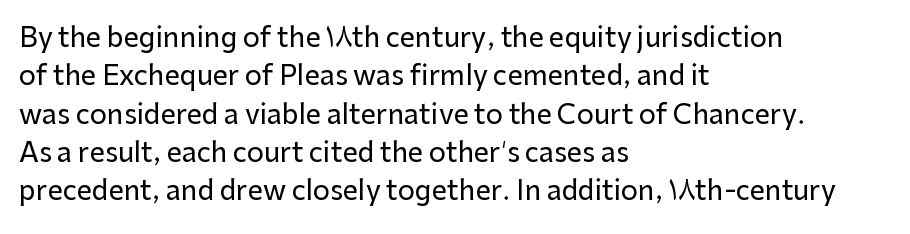
{"italic": "no", "underline": "no", "align": "left", "line_spacing": "normal", "line_spacing_ratio": 1.42, "letter_spacing": "normal", "letter_spacing_em": 0.0, "glyph_px": 27}
